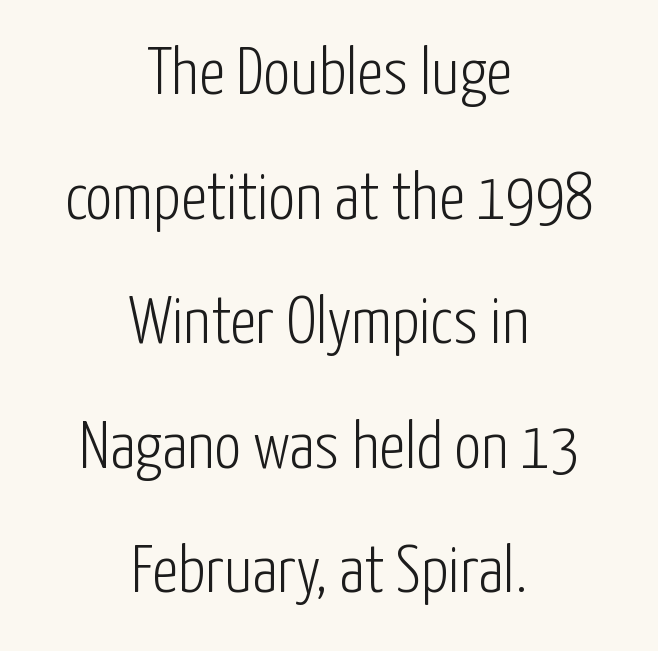
{"serif": "no", "italic": "no", "bold": "no", "weight": "light", "width": "condensed", "stroke_contrast": "low", "x_height": "medium", "monospaced": "no", "underline": "no", "align": "center", "line_spacing_ratio": 1.86, "letter_spacing": "normal", "letter_spacing_em": 0.0, "glyph_px": 67}
